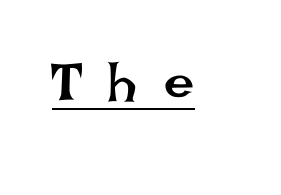
The image shows 54 px regular-weight type, upright; set unusually wide letter spacing (+0.5 em), underlined; low stroke contrast and a large x-height.
